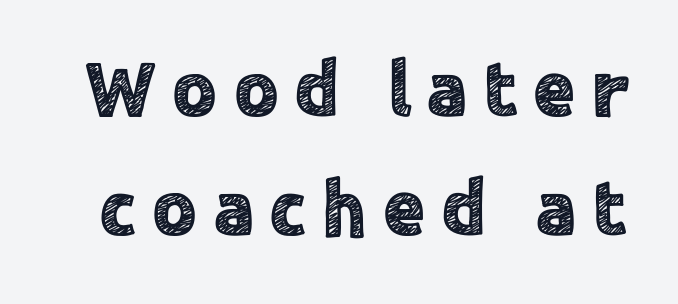
Anything drawn beneath the words? Only blank space. The type family on display is of the sans-serif kind. Students, observe: this is what conventionally led text looks like. Do the characters align in a grid? No, the font is proportional. Italic: no, the glyphs are upright roman.
